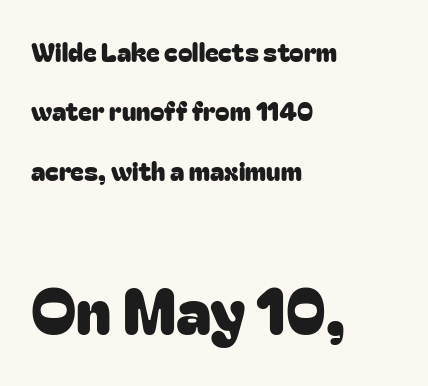
A student would notice the bottom passage is typeset larger than what precedes it. The type is set solid horizontally, with unmodified tracking. This sample has the flowing, uneven cadence of proportional lettering. Serifs: no, the terminals of the letterforms are clean.
